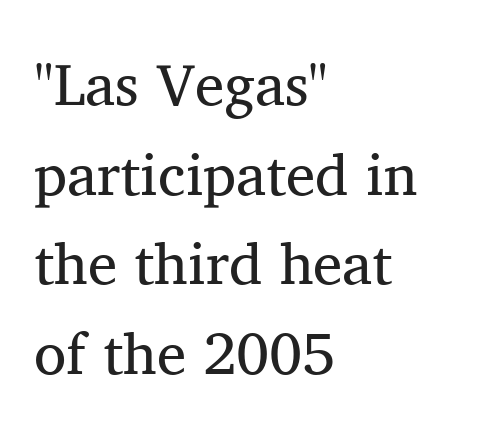
{"serif": "yes", "italic": "no", "bold": "no", "weight": "regular", "width": "normal", "stroke_contrast": "medium", "x_height": "medium", "monospaced": "no", "underline": "no", "align": "left", "line_spacing": "normal", "line_spacing_ratio": 1.52, "letter_spacing": "normal", "letter_spacing_em": 0.0, "glyph_px": 59}
